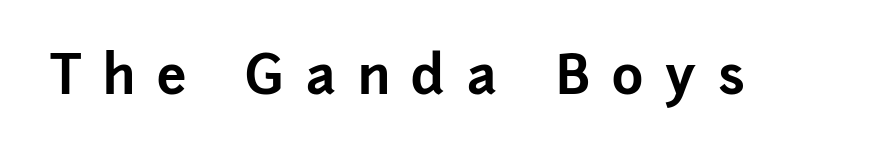
The image shows 53 px bold sans-serif type, upright; set unusually wide letter spacing (+0.41 em), not underlined; low stroke contrast and a medium x-height.
